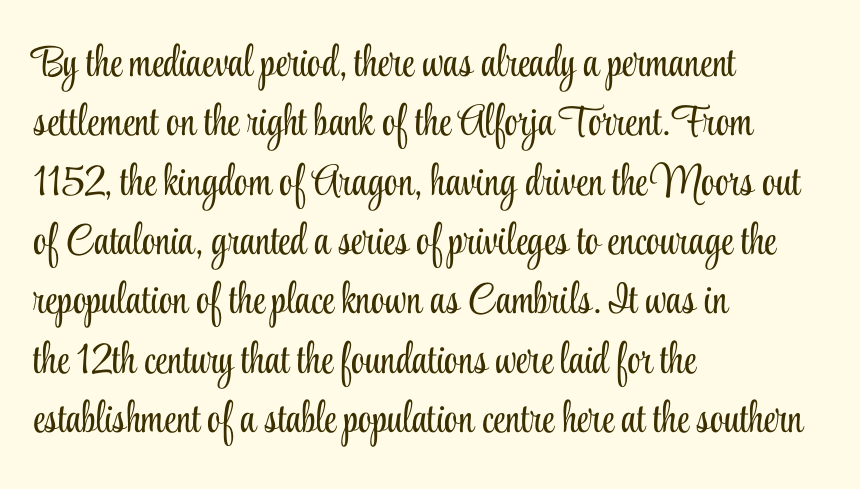
Q: Is the text bold? A: No.
Q: Is the text italic (slanted)? A: Yes.
Q: Is the typeface a serif or a sans-serif typeface? A: Serif.
Q: Is the text underlined? A: No.
Q: How is the paragraph aligned? A: Left-aligned.
Q: Is the spacing between letters normal or unusually wide? A: Normal.
Q: Is the spacing between lines tight, normal or loose? A: Normal.
Q: Width (condensed, normal, or wide)? A: Condensed.
Q: Stroke contrast? A: Low.
Q: x-height? A: Small.
Q: Monospaced? A: No.
